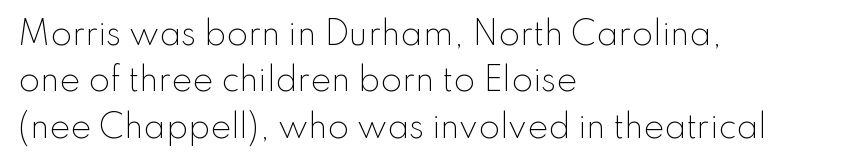
The image shows 31 px light sans-serif type, upright; set left-aligned, normal line spacing (1.5x), normal letter spacing, not underlined; low stroke contrast and a small x-height.
